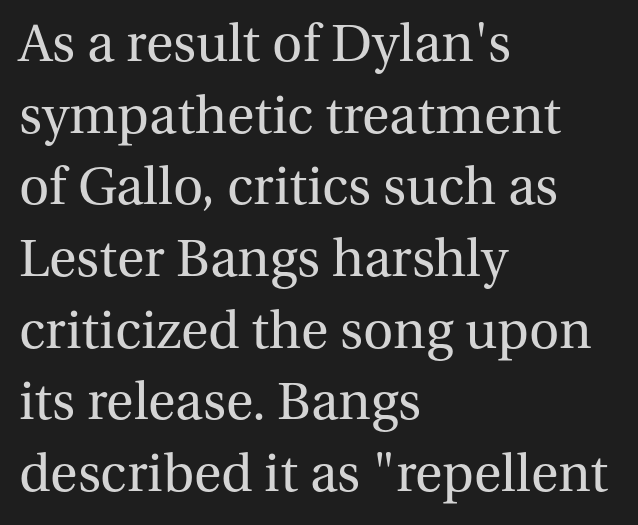
The image shows 56 px regular-weight serif type, upright; set left-aligned, normal line spacing (1.28x), normal letter spacing, not underlined; medium stroke contrast and a medium x-height.
